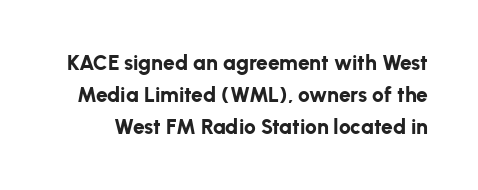
The image shows 21 px bold type, upright; set normal line spacing (1.52x), normal letter spacing, not underlined.
